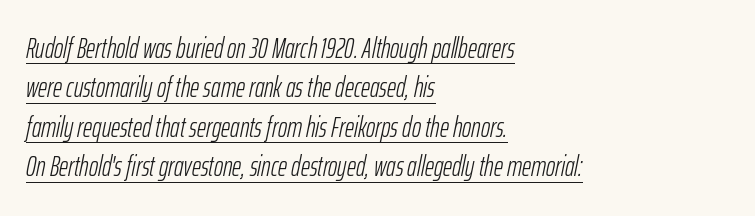
{"italic": "yes", "lean": "right", "slant_degrees": 12, "bold": "no", "weight": "light", "width": "condensed", "stroke_contrast": "low", "x_height": "medium", "monospaced": "no", "underline": "yes", "align": "left", "line_spacing": "normal", "line_spacing_ratio": 1.41, "letter_spacing": "normal", "letter_spacing_em": 0.0, "glyph_px": 28}
